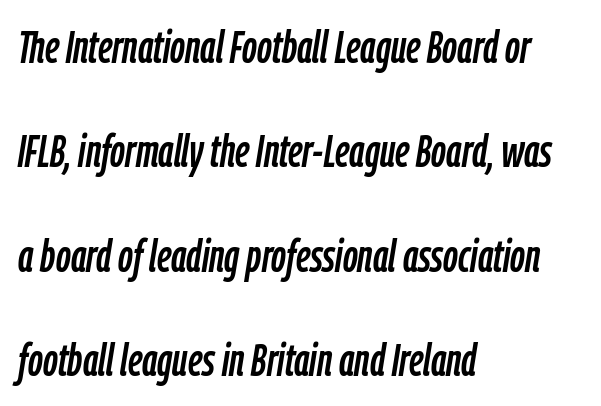
{"italic": "yes", "lean": "right", "slant_degrees": 9, "width": "condensed", "stroke_contrast": "low", "x_height": "medium", "monospaced": "no", "underline": "no", "align": "left", "line_spacing": "loose", "line_spacing_ratio": 2.27, "letter_spacing": "normal", "letter_spacing_em": 0.0, "glyph_px": 46}
